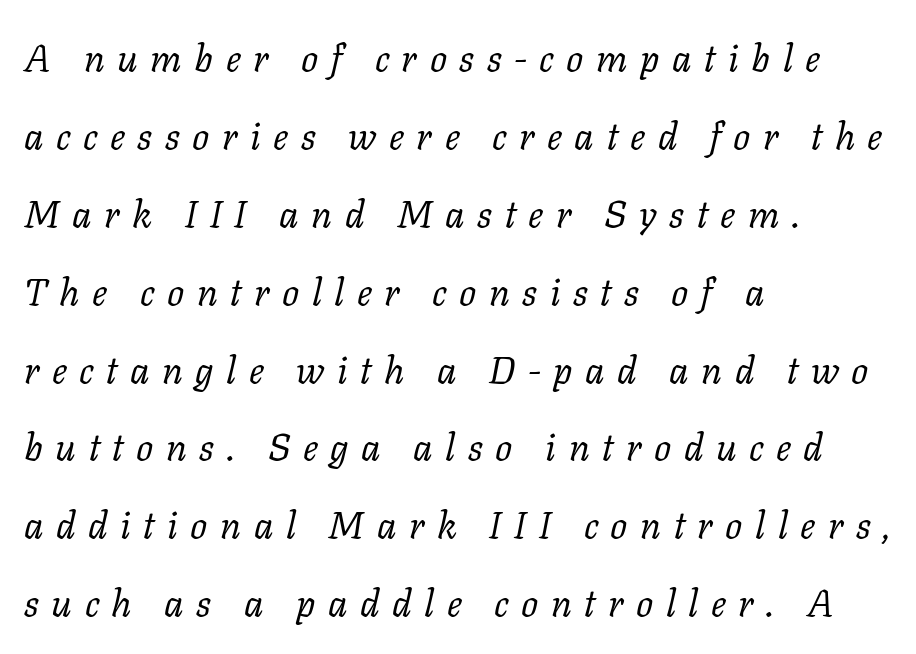
The image shows 38 px regular-weight serif type, italic (leaning right); set left-aligned, loose line spacing (2.05x), unusually wide letter spacing (+0.33 em), not underlined; low stroke contrast and a medium x-height.
